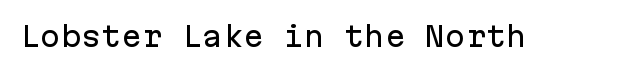
Q: Is the text italic (slanted)? A: No, it is upright.
Q: Is the text underlined? A: No.
Q: Is the spacing between letters normal or unusually wide? A: Normal.
